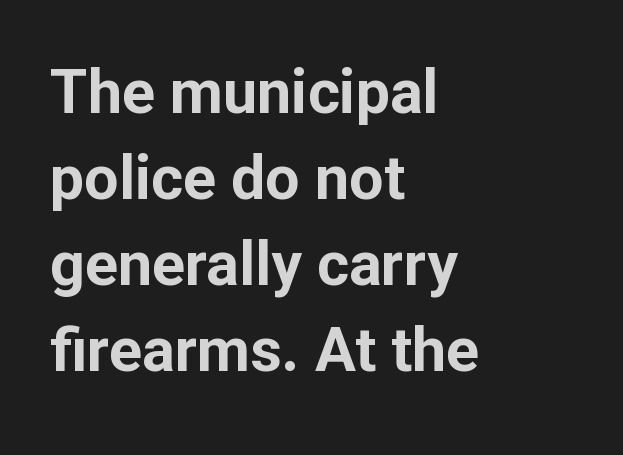
{"serif": "no", "italic": "no", "bold": "yes", "weight": "bold", "width": "normal", "stroke_contrast": "low", "x_height": "medium", "monospaced": "no", "underline": "no", "align": "left", "line_spacing": "normal", "line_spacing_ratio": 1.41, "letter_spacing": "normal", "letter_spacing_em": 0.0, "glyph_px": 61}
